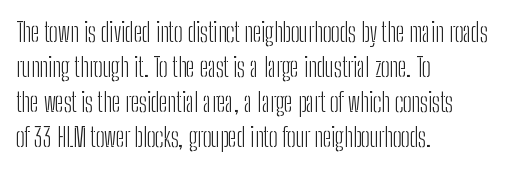
The strip under each line holds only bare page. Short note: letters normally spaced. The axis of the letterforms is exactly vertical. Line spacing here is normal. The rendering anchors every line to the left-hand side.
